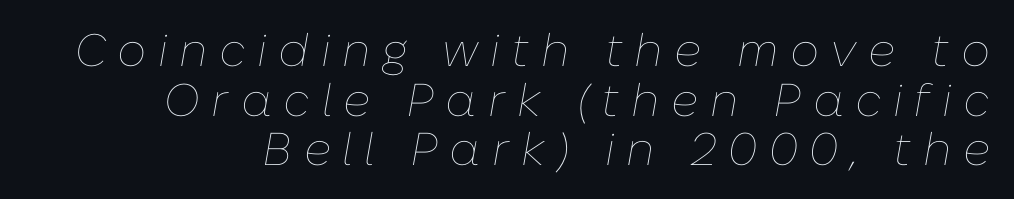
Q: Is the text bold? A: No.
Q: Is the text italic (slanted)? A: Yes, it leans right by about 10 degrees.
Q: Is the text underlined? A: No.
Q: Is the spacing between letters normal or unusually wide? A: Unusually wide.
Q: Is the spacing between lines tight, normal or loose? A: Tight.
Q: Width (condensed, normal, or wide)? A: Normal.
Q: Stroke contrast? A: Low.
Q: x-height? A: Medium.
Q: Monospaced? A: No.
